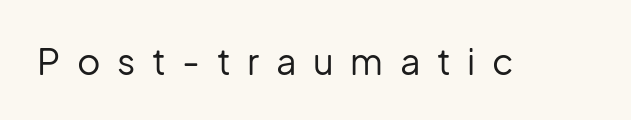
To sum up the face: it is a sans, with no serifs. The foot of each line stays bare and open. Italic? Not at all — the glyphs are vertical. Weight class: somewhere from thin through regular. The letterforms stand isolated, each surrounded by extra space.
